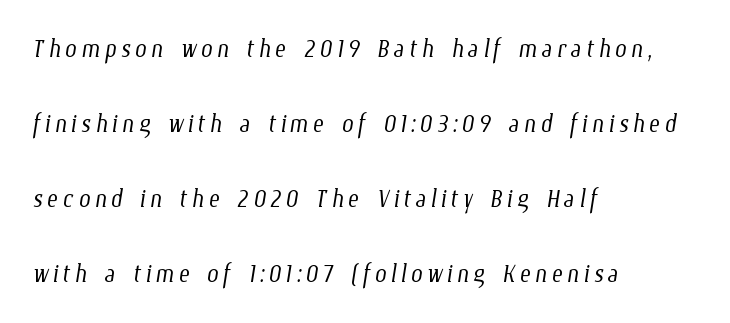
No word sits above an underline. Letters have the restrained weight of plain body copy at most. One-word summary of the alignment: left. Quick note: interline space is abundant. Note the varied advance widths — an 'i' is clearly narrower than an 'm'.
